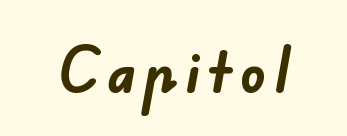
{"serif": "no", "bold": "yes", "weight": "semibold", "width": "normal", "stroke_contrast": "low", "x_height": "small", "monospaced": "no", "underline": "no", "glyph_px": 64}
